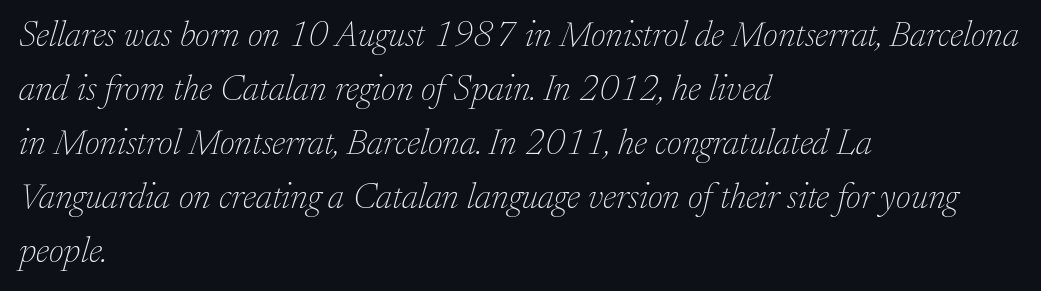
Q: Is the text bold? A: No.
Q: Is the text italic (slanted)? A: Yes, it leans right by about 17 degrees.
Q: Is the typeface a serif or a sans-serif typeface? A: Serif.
Q: Is the text underlined? A: No.
Q: How is the paragraph aligned? A: Left-aligned.
Q: Is the spacing between letters normal or unusually wide? A: Normal.
Q: Is the spacing between lines tight, normal or loose? A: Normal.
Q: Width (condensed, normal, or wide)? A: Normal.
Q: Stroke contrast? A: Low.
Q: x-height? A: Medium.
Q: Monospaced? A: No.
